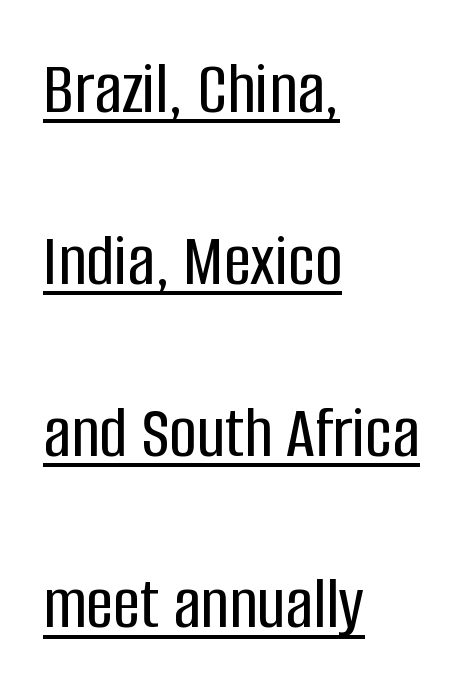
The image shows 76 px condensed sans-serif type, upright; set left-aligned, loose line spacing (2.26x), normal letter spacing, underlined; low stroke contrast and a large x-height.
